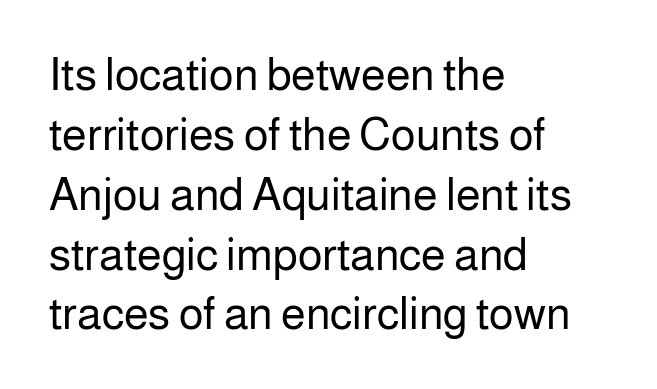
Is the stroke heavy? The answer is a plain regular-or-lighter. Plain, unruled lines of type. A normal amount of white space separates one row of letters from the next. When letters stand straight like this, we call the style roman or upright. Note the varied advance widths — an 'i' is clearly narrower than an 'm'. Line beginnings align vertically; line endings do not.
